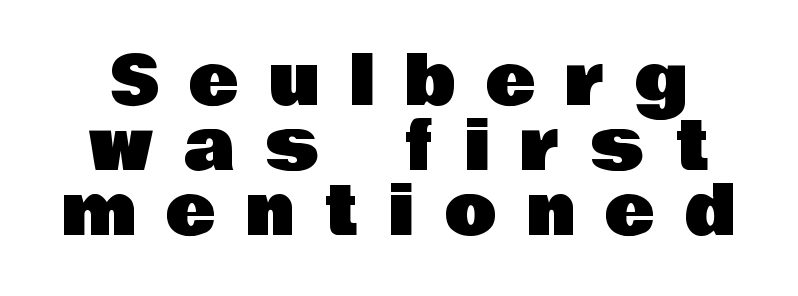
Q: Is the text italic (slanted)? A: No, it is upright.
Q: Is the typeface a serif or a sans-serif typeface? A: Sans-serif.
Q: Is the text underlined? A: No.
Q: How is the paragraph aligned? A: Centered.
Q: Is the spacing between letters normal or unusually wide? A: Unusually wide.
Q: Is the spacing between lines tight, normal or loose? A: Tight.
Q: Width (condensed, normal, or wide)? A: Normal.
Q: Stroke contrast? A: Low.
Q: x-height? A: Large.
Q: Monospaced? A: No.
